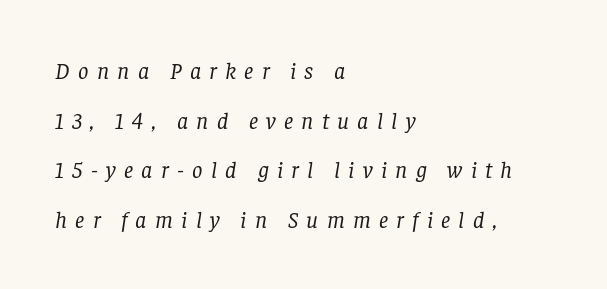
The typeface has the unassuming heft of standard copy or less. This sample uses expanded letter spacing, leaving extra air between glyphs. Emphasis-style slanted type is in use. The string is rendered with underlining switched off.
